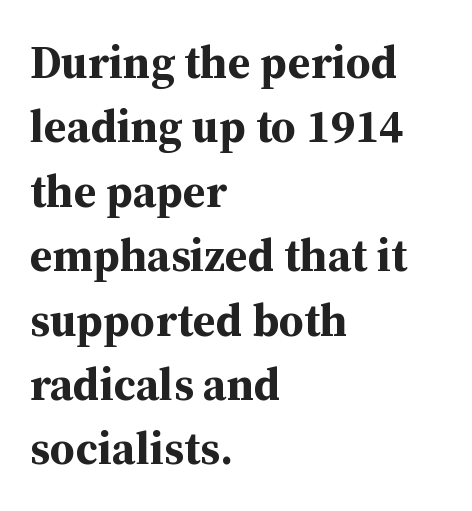
Spacing between characters is what you'd get straight out of the box. A clean baseline with only descenders dipping below it. The compositor pushed each line to the left boundary. These lines sit exactly where default settings would place them. The letters stand straight up with perfectly vertical stems.
